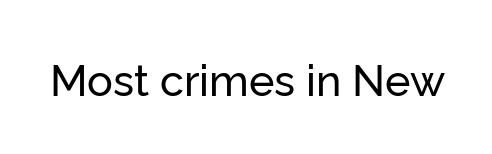
Q: Is the text italic (slanted)? A: No, it is upright.
Q: Is the typeface a serif or a sans-serif typeface? A: Sans-serif.
Q: Is the text underlined? A: No.
Q: Is the spacing between letters normal or unusually wide? A: Normal.
Q: Width (condensed, normal, or wide)? A: Normal.
Q: Stroke contrast? A: Low.
Q: x-height? A: Medium.
Q: Monospaced? A: No.
